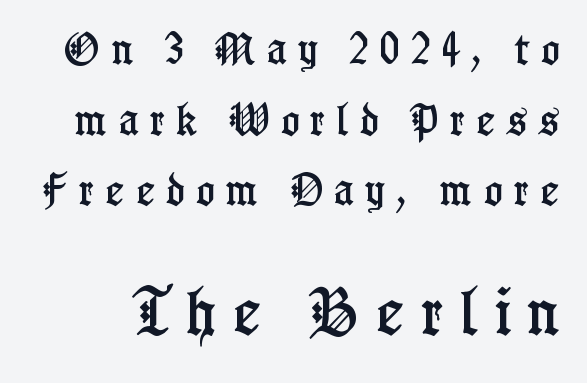
{"serif": "yes", "italic": "no", "width": "condensed", "stroke_contrast": "low", "x_height": "medium", "monospaced": "no", "underline": "no", "line_spacing": "loose", "line_spacing_ratio": 2.02, "letter_spacing": "wide", "letter_spacing_em": 0.32, "larger_block": "second", "size_ratio": 1.49, "glyph_px": 52}
